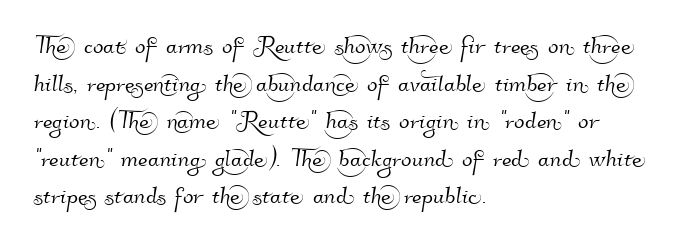
Letters rest on an invisible, unmarked baseline. Which margin do the lines hug? The left one — the right edge is uneven. The letters advance in unequal steps, a hallmark of proportional type. Nothing unusual about the tracking: characters are spaced as the font intends.
